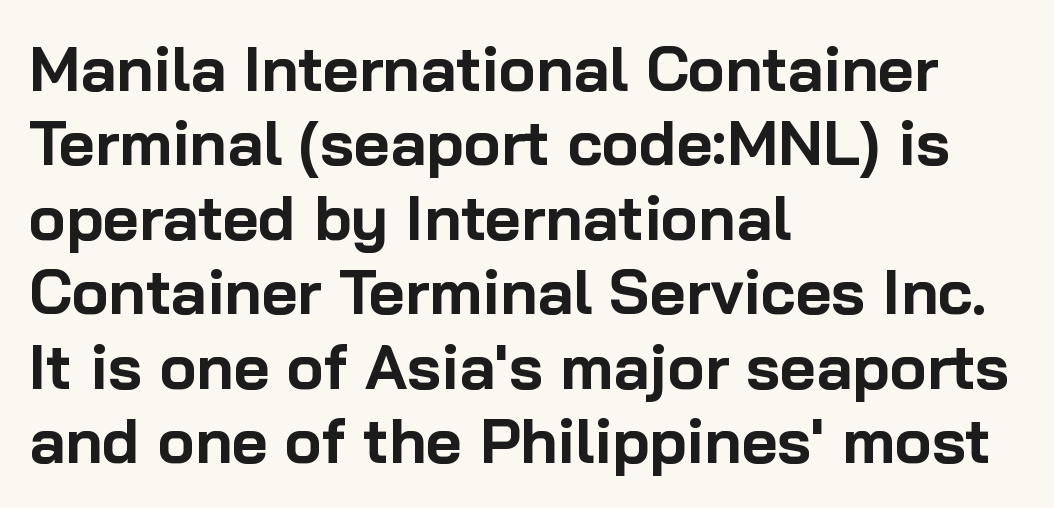
The image shows 62 px bold sans-serif type, upright; set left-aligned, line spacing 1.2x, normal letter spacing, not underlined; low stroke contrast and a medium x-height.
